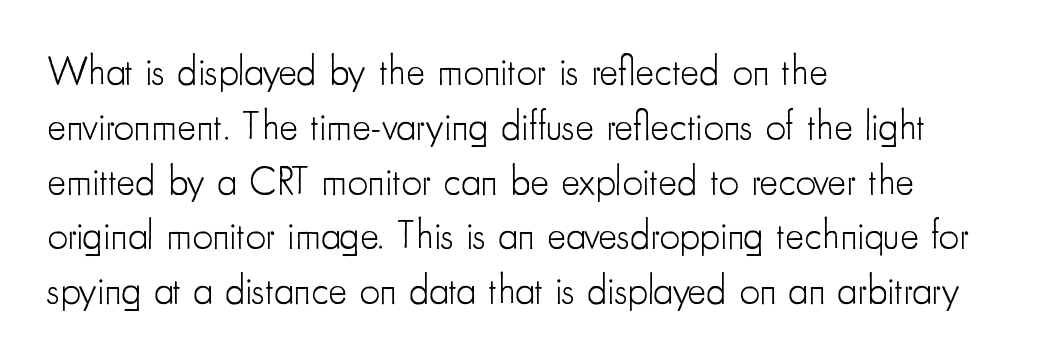
The image shows 40 px light, condensed sans-serif type, upright; set left-aligned, normal line spacing (1.37x), normal letter spacing, not underlined; low stroke contrast and a small x-height.
